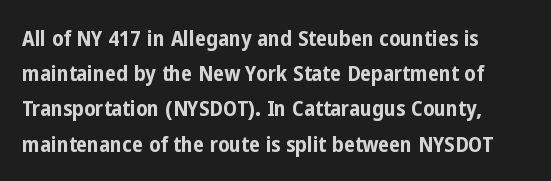
Students, observe: this is what conventionally led text looks like. Check under the words: just untouched page. Is the letter spacing exaggerated? No — it looks like the ordinary default. Posture: vertical. These words are printed bold, with thick strokes throughout.
